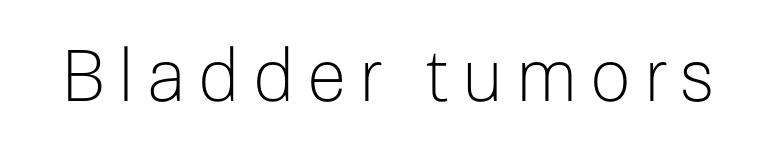
Q: Is the text bold? A: No.
Q: Is the text italic (slanted)? A: No, it is upright.
Q: Is the typeface a serif or a sans-serif typeface? A: Sans-serif.
Q: Is the text underlined? A: No.
Q: Width (condensed, normal, or wide)? A: Normal.
Q: Stroke contrast? A: Low.
Q: x-height? A: Medium.
Q: Monospaced? A: No.
